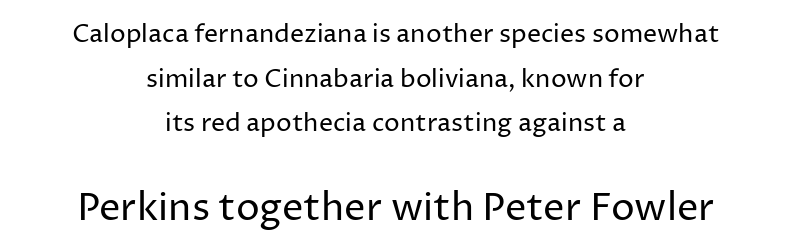
Q: Is the text bold? A: No.
Q: Is the text italic (slanted)? A: No, it is upright.
Q: Is the typeface a serif or a sans-serif typeface? A: Sans-serif.
Q: Is the text underlined? A: No.
Q: How is the paragraph aligned? A: Centered.
Q: Is the spacing between letters normal or unusually wide? A: Normal.
Q: Which block of text is set in a larger size, the first (top) or the second (bottom)? A: The second (bottom) one.
Q: Width (condensed, normal, or wide)? A: Normal.
Q: Stroke contrast? A: Low.
Q: x-height? A: Medium.
Q: Monospaced? A: No.
